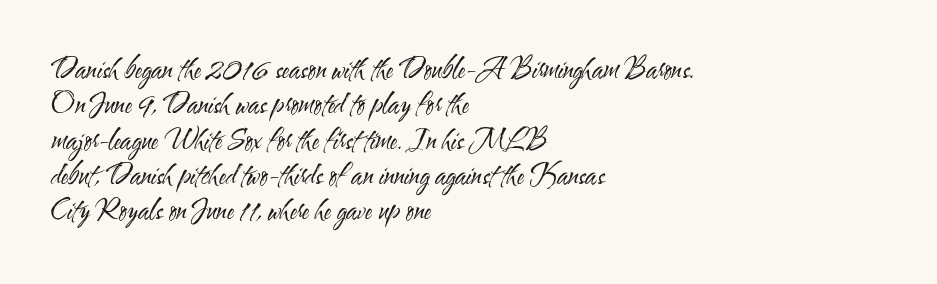
Line beginnings align vertically; line endings do not. Baseline-to-baseline distance is the conventional proportion of letter height. The characters are drawn with everyday or finer stroke widths. Here the glyphs are tracked normally, forming tight word shapes.
